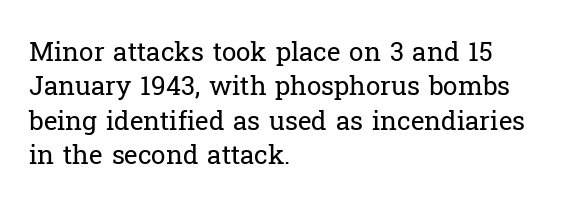
The image shows 26 px text type, upright; set left-aligned, normal line spacing (1.32x), normal letter spacing, not underlined.
